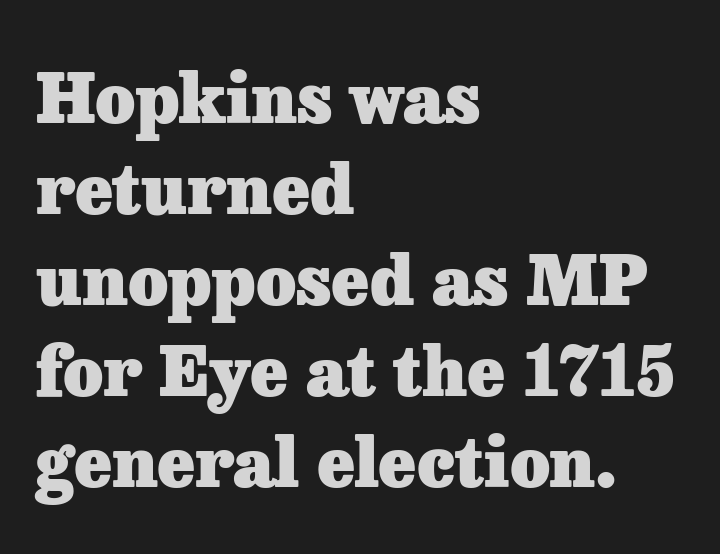
Q: Is the text bold? A: Yes.
Q: Is the text italic (slanted)? A: No, it is upright.
Q: Is the typeface a serif or a sans-serif typeface? A: Serif.
Q: Is the text underlined? A: No.
Q: How is the paragraph aligned? A: Left-aligned.
Q: Is the spacing between letters normal or unusually wide? A: Normal.
Q: Is the spacing between lines tight, normal or loose? A: Normal.
Q: Width (condensed, normal, or wide)? A: Normal.
Q: Stroke contrast? A: Low.
Q: x-height? A: Medium.
Q: Monospaced? A: No.
